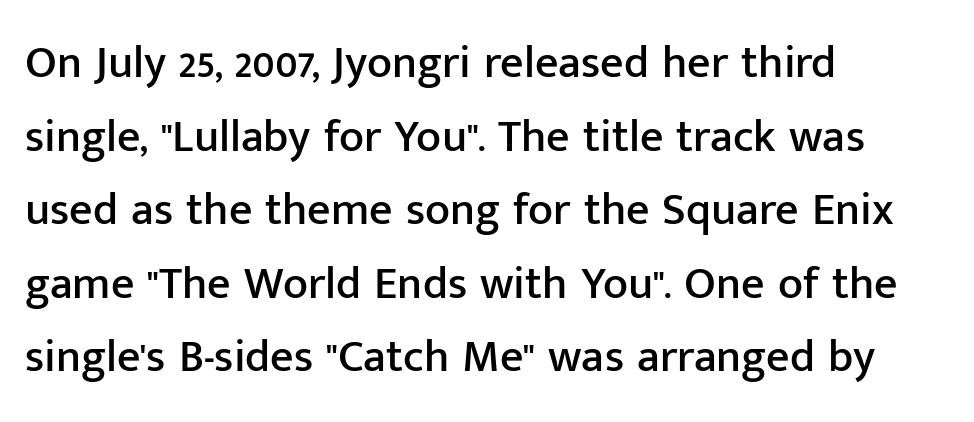
Q: Is the text italic (slanted)? A: No, it is upright.
Q: Is the typeface a serif or a sans-serif typeface? A: Sans-serif.
Q: Is the text underlined? A: No.
Q: How is the paragraph aligned? A: Left-aligned.
Q: Is the spacing between letters normal or unusually wide? A: Normal.
Q: Is the spacing between lines tight, normal or loose? A: Normal.
Q: Width (condensed, normal, or wide)? A: Normal.
Q: Stroke contrast? A: Low.
Q: x-height? A: Medium.
Q: Monospaced? A: No.
